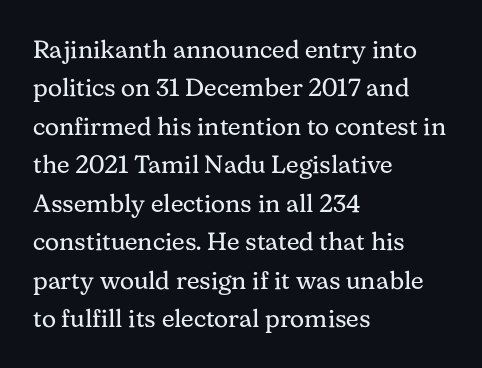
{"italic": "no", "bold": "no", "underline": "no", "align": "left", "line_spacing": "normal", "line_spacing_ratio": 1.54, "letter_spacing": "normal", "letter_spacing_em": 0.0, "glyph_px": 25}
